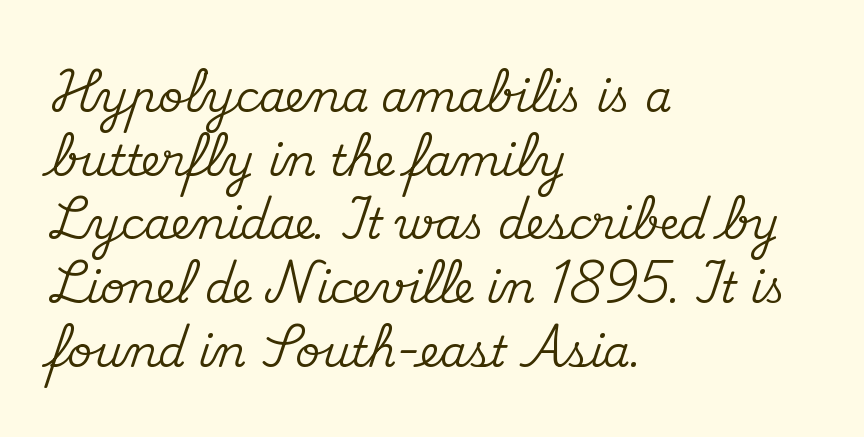
{"serif": "yes", "width": "normal", "stroke_contrast": "medium", "x_height": "small", "monospaced": "no", "underline": "no", "align": "left", "line_spacing": "normal", "line_spacing_ratio": 1.48, "letter_spacing": "normal", "letter_spacing_em": 0.0, "glyph_px": 43}
